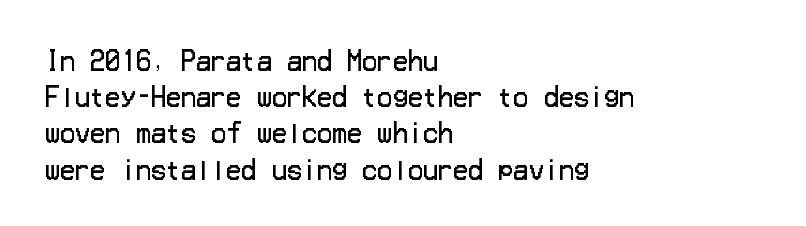
Q: Is the text bold? A: No.
Q: Is the text italic (slanted)? A: No, it is upright.
Q: Is the text underlined? A: No.
Q: How is the paragraph aligned? A: Left-aligned.
Q: Is the spacing between letters normal or unusually wide? A: Normal.
Q: Is the spacing between lines tight, normal or loose? A: Normal.
